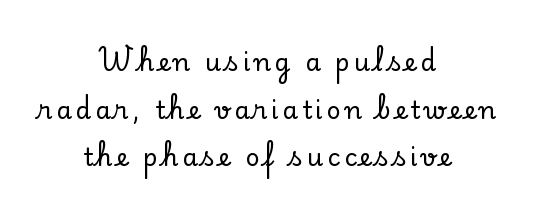
Do the letters lean? They stand straight. Has an underline been added? It has not. Interline gaps are noticeably wide in this sample. Typeset on center — no edge is straight.
